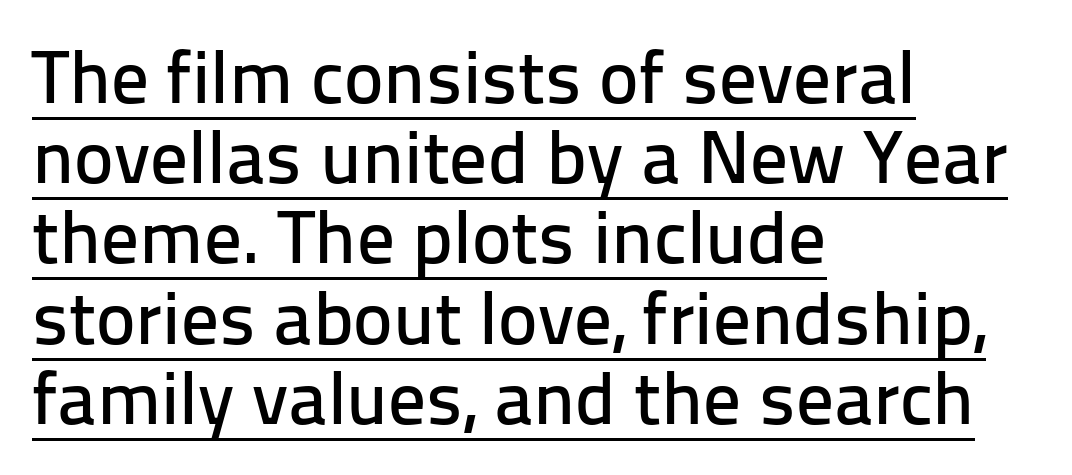
{"serif": "no", "italic": "no", "width": "normal", "stroke_contrast": "low", "x_height": "medium", "monospaced": "no", "underline": "yes", "align": "left", "line_spacing": "tight", "line_spacing_ratio": 1.07, "letter_spacing": "normal", "letter_spacing_em": 0.0, "glyph_px": 75}
